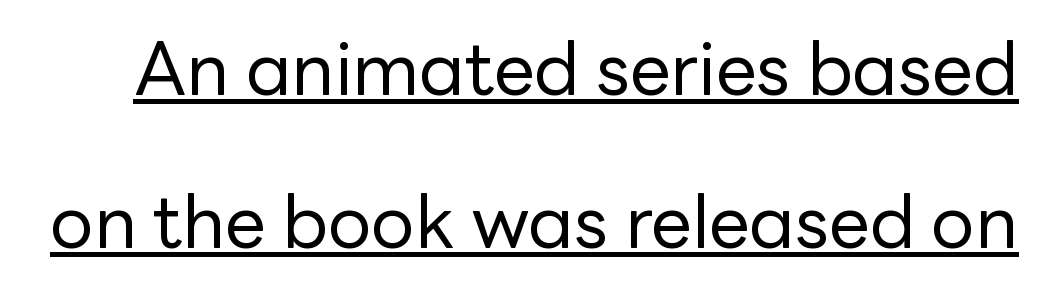
This rendering features underlined lettering. This sample uses a sans-serif face. This sample uses plain, unmodified letter spacing. A great deal of white space separates one row of letters from the next. The rendering uses natural spacing where letterforms have individual widths. The typeface has the unassuming heft of standard copy or less.
